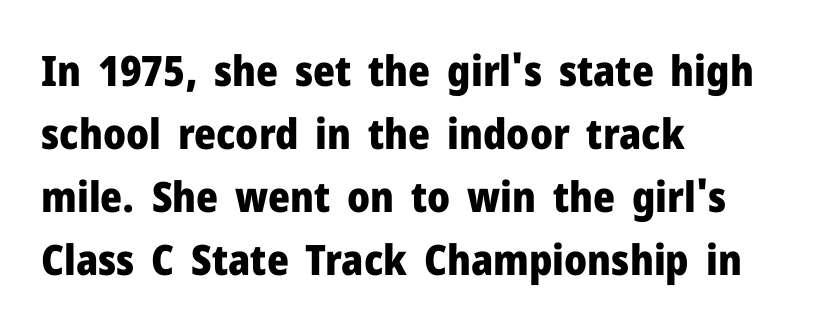
The image shows 42 px heavy sans-serif type, upright; set left-aligned, normal line spacing (1.5x), normal letter spacing, not underlined; low stroke contrast and a medium x-height.
